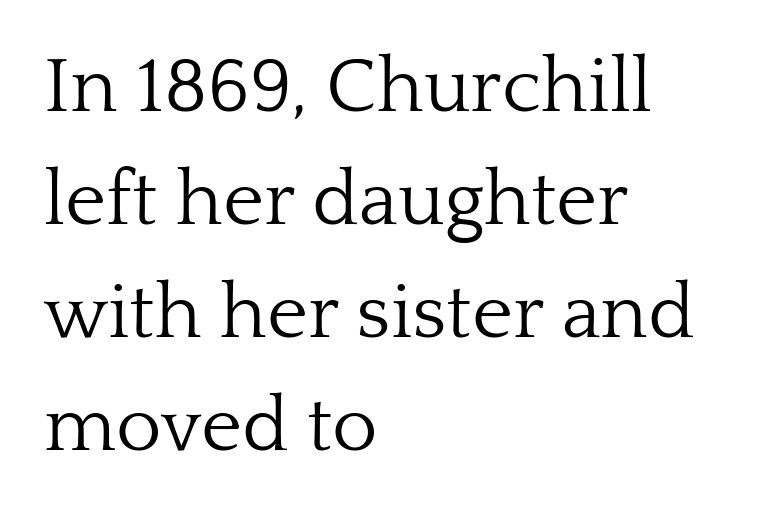
One glance says typical: line gaps are just what's usual. Glance below the letters and you will spot only blank space. The rendering anchors every line to the left-hand side. You could not count columns in this text — the font is proportionally spaced. The type is set solid horizontally, with unmodified tracking. Posture: upright roman.
